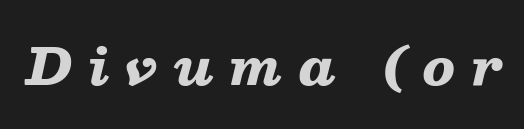
You could only call the tracking loose — the letters float apart. Each glyph is drawn with heavy, bold strokes. Quick note: underline off. Note the varied advance widths — an 'i' is clearly narrower than an 'm'. Posture: slanted.
